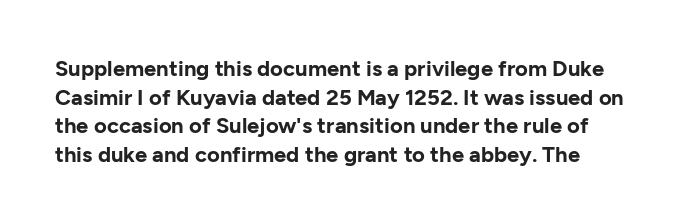
Q: Is the text bold? A: Yes.
Q: Is the text italic (slanted)? A: No, it is upright.
Q: Is the text underlined? A: No.
Q: Is the spacing between letters normal or unusually wide? A: Normal.
Q: Is the spacing between lines tight, normal or loose? A: Normal.
